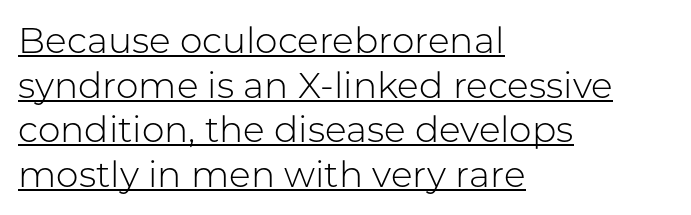
{"serif": "no", "italic": "no", "bold": "no", "weight": "light", "width": "normal", "stroke_contrast": "low", "x_height": "medium", "monospaced": "no", "underline": "yes", "align": "left", "line_spacing_ratio": 1.24, "letter_spacing": "normal", "letter_spacing_em": 0.0, "glyph_px": 36}
